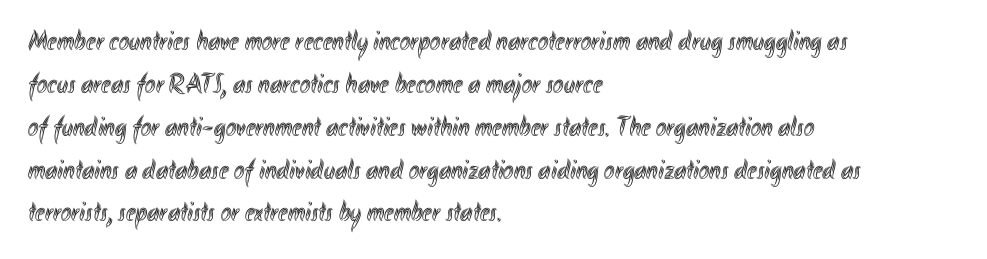
The image shows 28 px condensed type; set left-aligned, normal line spacing (1.53x), normal letter spacing, not underlined; a small x-height.
